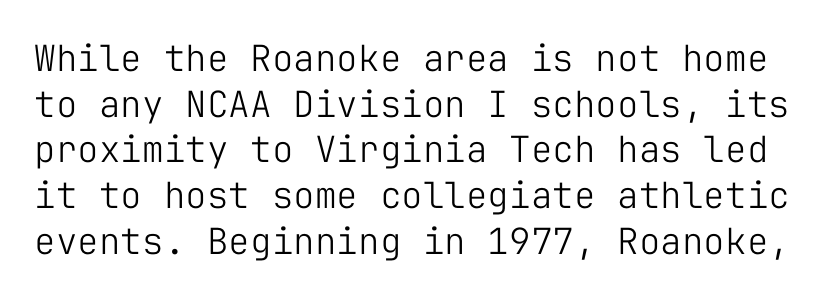
The image shows 36 px light sans-serif type, upright, monospaced; set normal line spacing (1.27x), normal letter spacing, not underlined; low stroke contrast and a medium x-height.
